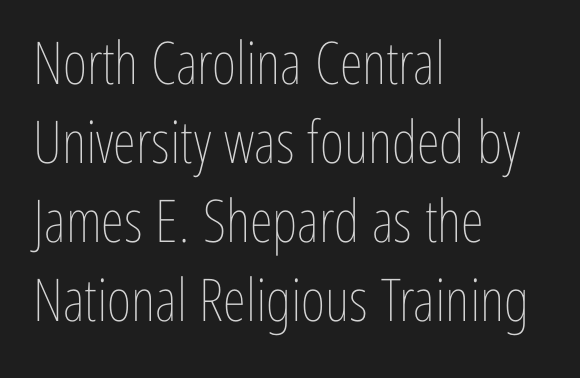
The image shows 59 px thin, condensed type, upright; set left-aligned, normal line spacing (1.34x), normal letter spacing, not underlined; low stroke contrast and a medium x-height.
